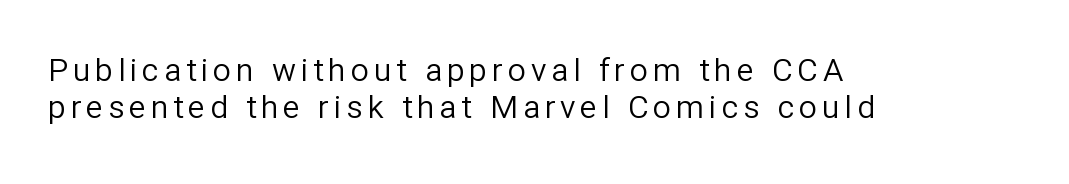
The image shows 32 px regular-weight sans-serif type, upright; set left-aligned, tight line spacing (1.15x), not underlined; low stroke contrast and a medium x-height.
